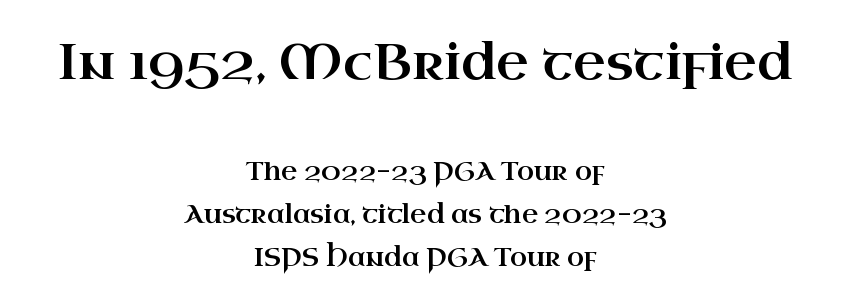
Q: Is the text italic (slanted)? A: No, it is upright.
Q: Is the typeface a serif or a sans-serif typeface? A: Serif.
Q: Is the text underlined? A: No.
Q: How is the paragraph aligned? A: Centered.
Q: Is the spacing between letters normal or unusually wide? A: Normal.
Q: Which block of text is set in a larger size, the first (top) or the second (bottom)? A: The first (top) one.
Q: Width (condensed, normal, or wide)? A: Wide.
Q: Stroke contrast? A: High.
Q: x-height? A: Small.
Q: Monospaced? A: No.
